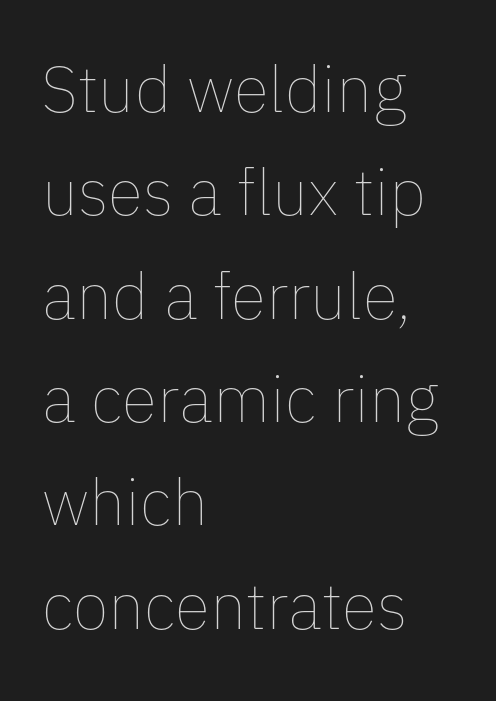
{"italic": "no", "bold": "no", "weight": "thin", "width": "normal", "stroke_contrast": "low", "x_height": "medium", "monospaced": "no", "underline": "no", "align": "left", "line_spacing": "normal", "line_spacing_ratio": 1.59, "letter_spacing": "normal", "letter_spacing_em": 0.0, "glyph_px": 65}
